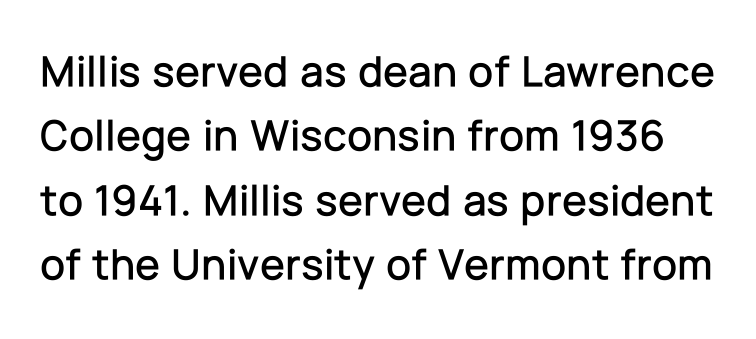
{"serif": "no", "italic": "no", "width": "normal", "stroke_contrast": "low", "x_height": "medium", "monospaced": "no", "underline": "no", "line_spacing": "normal", "line_spacing_ratio": 1.43, "letter_spacing": "normal", "letter_spacing_em": 0.0, "glyph_px": 45}
